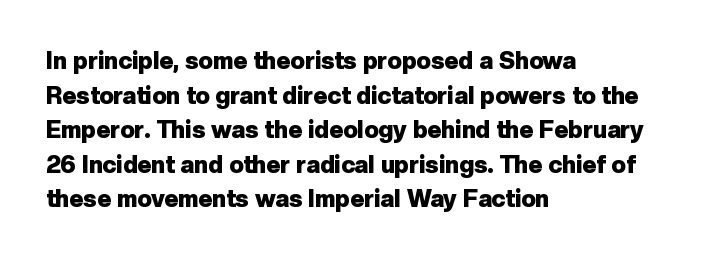
Rule under the text: the space is simply empty. Nothing unusual about the tracking: characters are spaced as the font intends. Leading: standard. This sample uses an upright cut, with every glyph sitting square on the baseline. Set as a true bold cut, around the 700 mark. Line beginnings align vertically; line endings do not.
